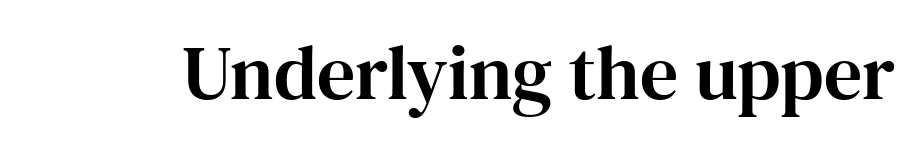
The face used here is proportionally spaced, like ordinary book or web type. Is the letter spacing exaggerated? No — it looks like the ordinary default. Letters rest on an invisible, unmarked baseline. Is this a sans? No — the strokes have serifs. The letters stand upright; this is a roman face.
